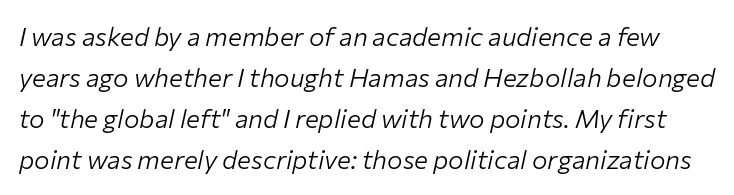
Q: Is the text bold? A: No.
Q: Is the text italic (slanted)? A: Yes, it leans right by about 12 degrees.
Q: Is the text underlined? A: No.
Q: Is the spacing between letters normal or unusually wide? A: Normal.
Q: Is the spacing between lines tight, normal or loose? A: Normal.
